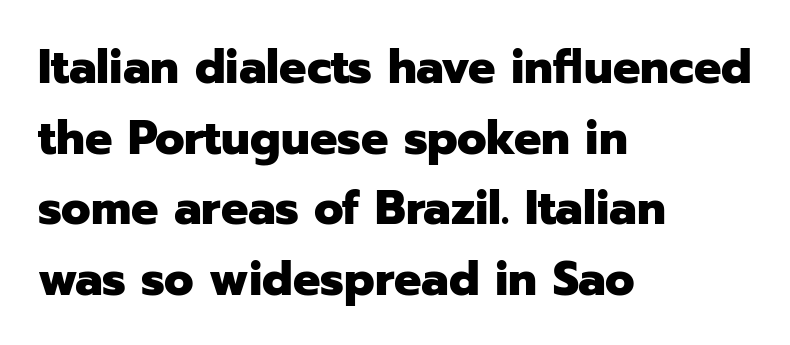
Q: Is the text bold? A: Yes.
Q: Is the text italic (slanted)? A: No, it is upright.
Q: Is the typeface a serif or a sans-serif typeface? A: Sans-serif.
Q: Is the text underlined? A: No.
Q: How is the paragraph aligned? A: Left-aligned.
Q: Is the spacing between letters normal or unusually wide? A: Normal.
Q: Is the spacing between lines tight, normal or loose? A: Normal.
Q: Width (condensed, normal, or wide)? A: Normal.
Q: Stroke contrast? A: Low.
Q: x-height? A: Medium.
Q: Monospaced? A: No.
